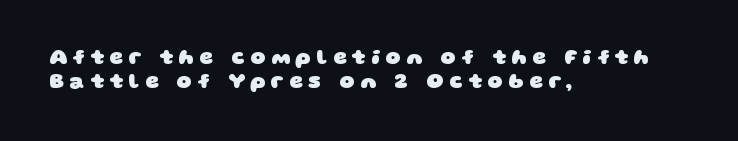
{"bold": "yes", "underline": "no", "align": "left", "line_spacing": "tight", "line_spacing_ratio": 1.12, "letter_spacing": "wide", "letter_spacing_em": 0.26, "glyph_px": 21}
